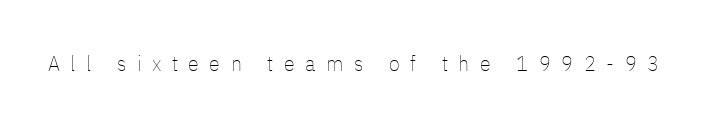
{"italic": "no", "bold": "no", "underline": "no", "letter_spacing": "wide", "letter_spacing_em": 0.48, "glyph_px": 22}
